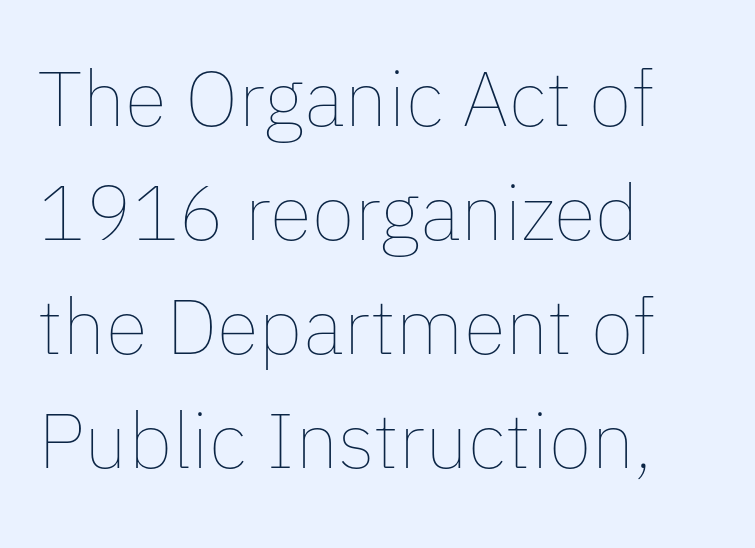
The image shows 78 px thin type, upright; set left-aligned, normal line spacing (1.46x), normal letter spacing, not underlined; low stroke contrast and a medium x-height.
